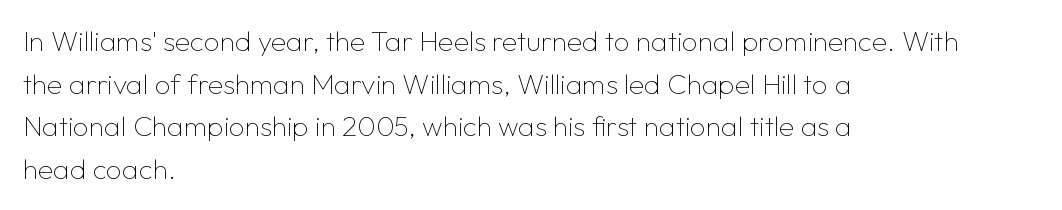
{"serif": "no", "italic": "no", "bold": "no", "weight": "thin", "width": "normal", "stroke_contrast": "low", "x_height": "medium", "monospaced": "no", "underline": "no", "align": "left", "line_spacing": "normal", "line_spacing_ratio": 1.52, "letter_spacing": "normal", "letter_spacing_em": 0.0, "glyph_px": 28}
